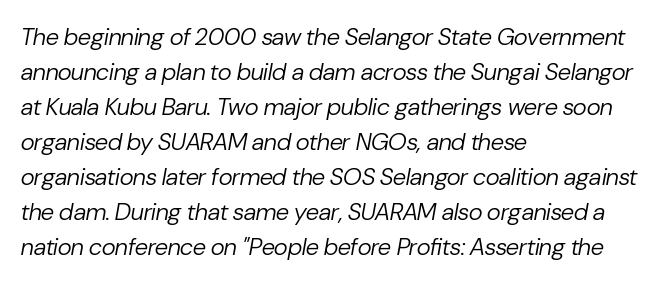
Posture: slanted. Descenders hang freely into open space. Which margin do the lines hug? The left one — the right edge is uneven. A typesetter would call this leading conventional body-copy spacing. Letter spacing: default.
